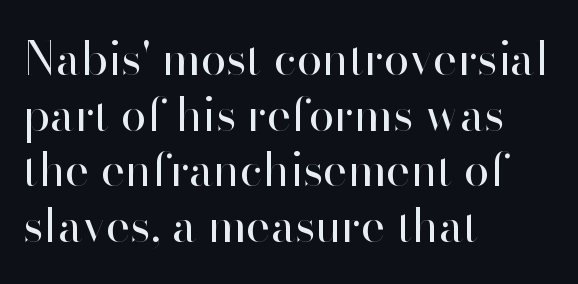
{"serif": "no", "italic": "no", "bold": "no", "weight": "regular", "width": "normal", "stroke_contrast": "high", "x_height": "small", "monospaced": "no", "underline": "no", "align": "left", "line_spacing_ratio": 1.21, "letter_spacing": "normal", "letter_spacing_em": 0.0, "glyph_px": 46}
